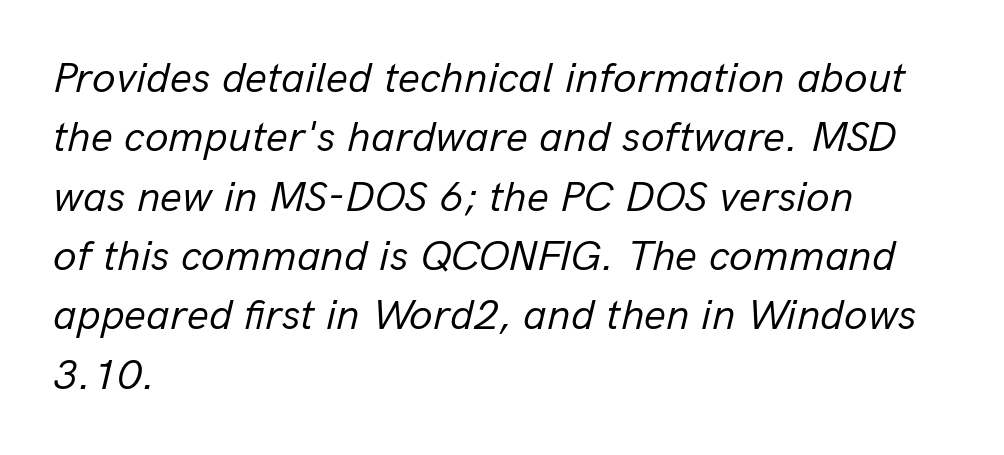
{"italic": "yes", "lean": "right", "slant_degrees": 13, "bold": "no", "weight": "regular", "width": "normal", "stroke_contrast": "low", "x_height": "medium", "monospaced": "no", "underline": "no", "align": "left", "line_spacing": "normal", "line_spacing_ratio": 1.38, "letter_spacing": "normal", "letter_spacing_em": 0.0, "glyph_px": 43}
